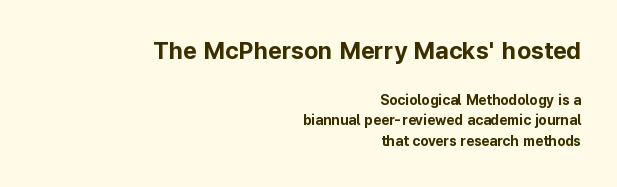
The image shows 24 px bold type, upright; set right-aligned, normal line spacing (1.48x), normal letter spacing, not underlined; the first (top) block is 1.71x larger.
